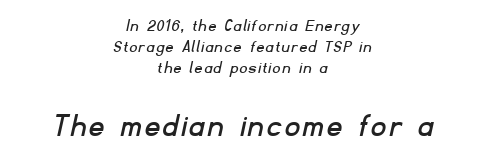
Q: Is the typeface a serif or a sans-serif typeface? A: Sans-serif.
Q: Is the text underlined? A: No.
Q: How is the paragraph aligned? A: Centered.
Q: Which block of text is set in a larger size, the first (top) or the second (bottom)? A: The second (bottom) one.
Q: Width (condensed, normal, or wide)? A: Normal.
Q: Stroke contrast? A: Low.
Q: x-height? A: Small.
Q: Monospaced? A: No.
